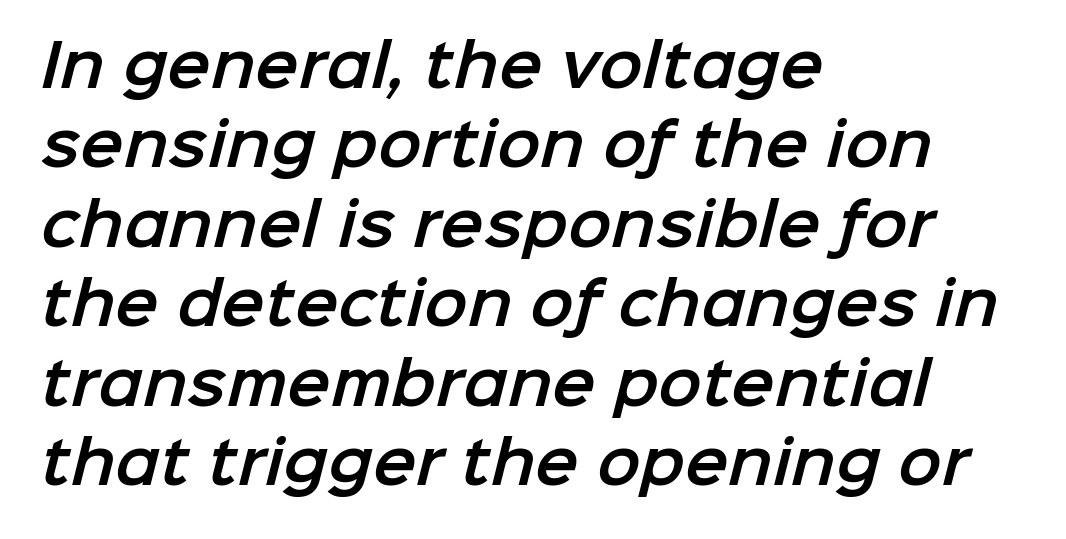
{"serif": "no", "width": "normal", "stroke_contrast": "low", "x_height": "medium", "monospaced": "no", "underline": "no", "align": "left", "line_spacing": "normal", "line_spacing_ratio": 1.37, "letter_spacing": "normal", "letter_spacing_em": 0.0, "glyph_px": 58}
